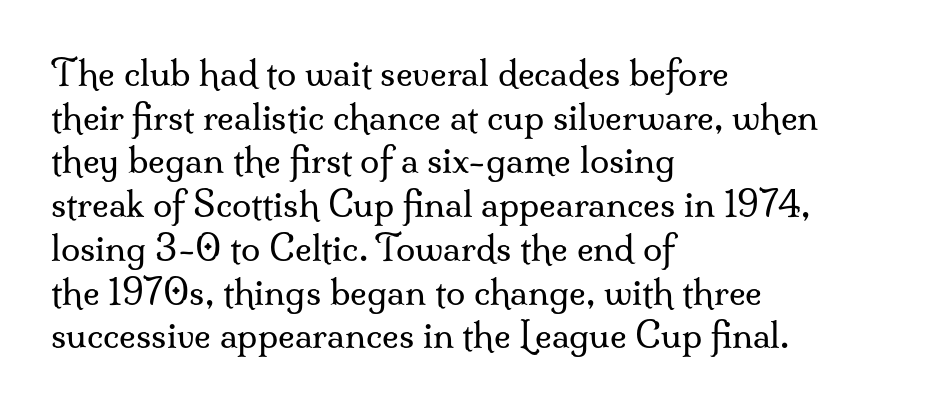
The image shows 35 px regular-weight serif type, upright; set left-aligned, normal line spacing (1.25x), normal letter spacing, not underlined; medium stroke contrast and a small x-height.
